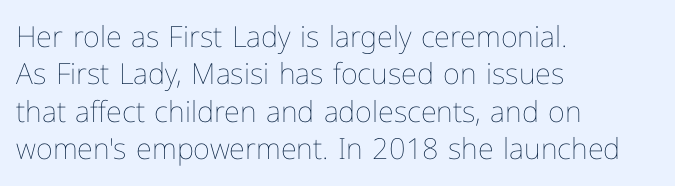
The image shows 29 px thin type, upright; set left-aligned, normal line spacing (1.29x), normal letter spacing, not underlined; low stroke contrast and a medium x-height.
